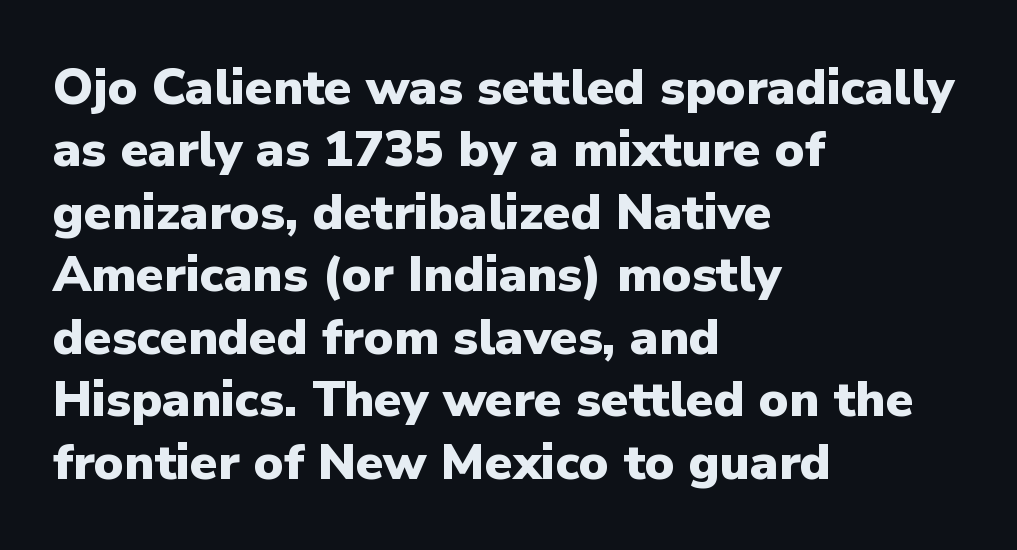
{"serif": "no", "italic": "no", "bold": "yes", "weight": "heavy", "width": "normal", "stroke_contrast": "low", "x_height": "medium", "monospaced": "no", "underline": "no", "align": "left", "line_spacing": "normal", "line_spacing_ratio": 1.25, "letter_spacing": "normal", "letter_spacing_em": 0.0, "glyph_px": 50}
